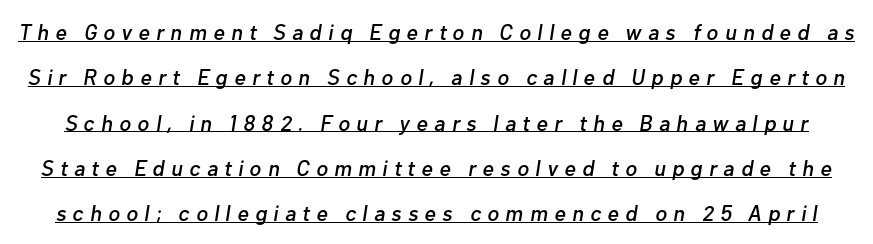
Q: Is the text italic (slanted)? A: Yes, it leans right by about 10 degrees.
Q: Is the text underlined? A: Yes.
Q: Is the spacing between letters normal or unusually wide? A: Unusually wide.
Q: Is the spacing between lines tight, normal or loose? A: Loose.
